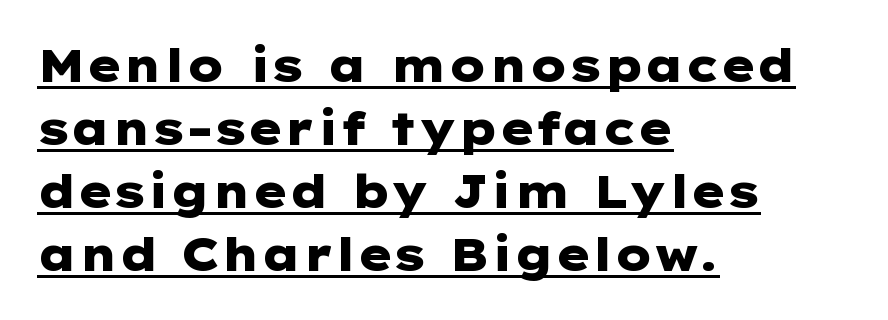
Q: Is the text bold? A: Yes.
Q: Is the text italic (slanted)? A: No, it is upright.
Q: Is the typeface a serif or a sans-serif typeface? A: Sans-serif.
Q: Is the text underlined? A: Yes.
Q: How is the paragraph aligned? A: Left-aligned.
Q: Is the spacing between letters normal or unusually wide? A: Normal.
Q: Is the spacing between lines tight, normal or loose? A: Normal.
Q: Width (condensed, normal, or wide)? A: Wide.
Q: Stroke contrast? A: Low.
Q: x-height? A: Medium.
